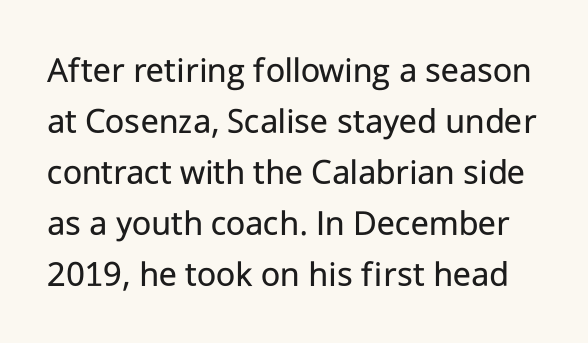
Q: Is the text bold? A: No.
Q: Is the text italic (slanted)? A: No, it is upright.
Q: Is the typeface a serif or a sans-serif typeface? A: Sans-serif.
Q: Is the text underlined? A: No.
Q: Is the spacing between letters normal or unusually wide? A: Normal.
Q: Is the spacing between lines tight, normal or loose? A: Normal.
Q: Width (condensed, normal, or wide)? A: Normal.
Q: Stroke contrast? A: Low.
Q: x-height? A: Medium.
Q: Monospaced? A: No.
